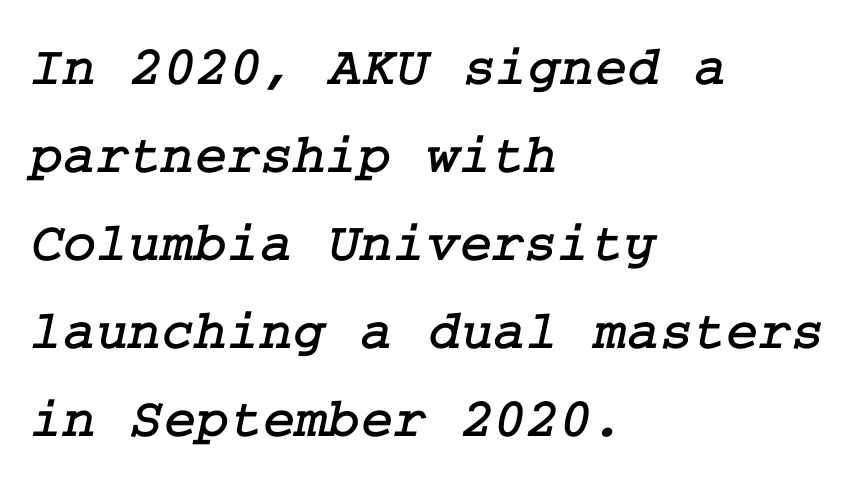
The image shows 56 px serif type; set left-aligned, normal line spacing (1.57x), normal letter spacing, not underlined; low stroke contrast and a medium x-height.
